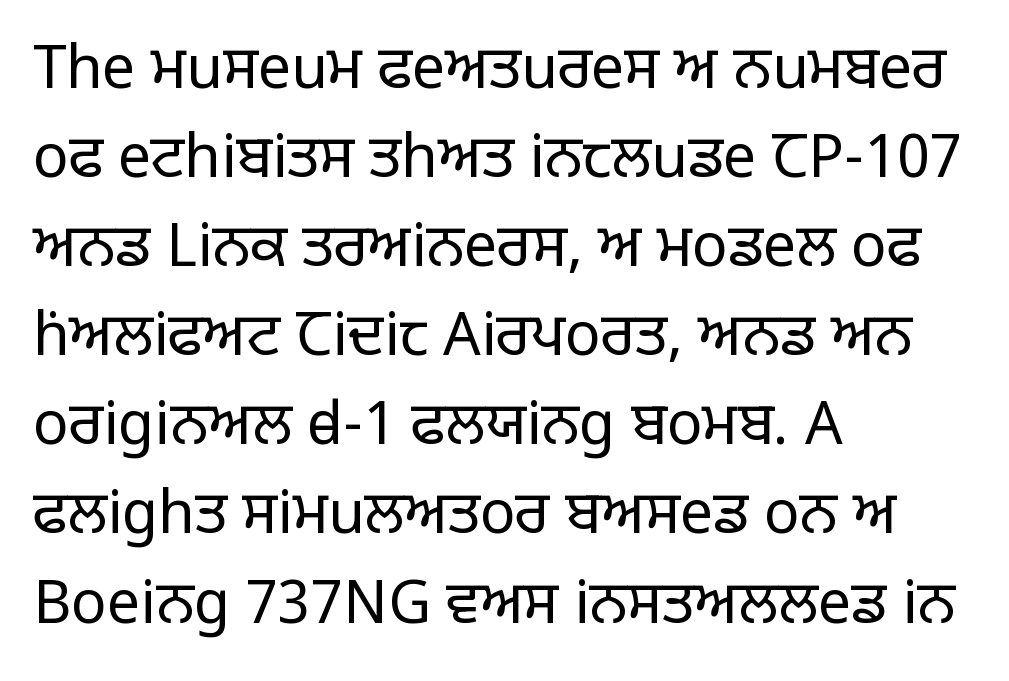
The image shows 59 px regular-weight sans-serif type, upright; set left-aligned, normal line spacing (1.51x), normal letter spacing, not underlined; low stroke contrast and a large x-height.
